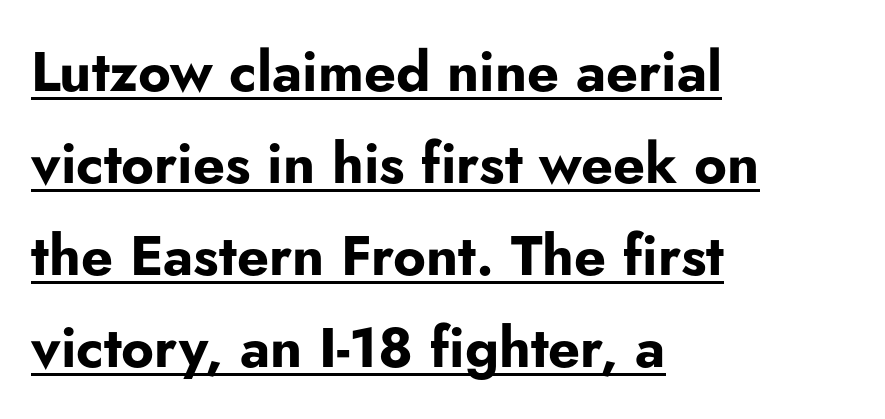
The image shows 56 px bold sans-serif type, upright; set left-aligned, normal line spacing (1.64x), normal letter spacing, underlined; low stroke contrast and a small x-height.
